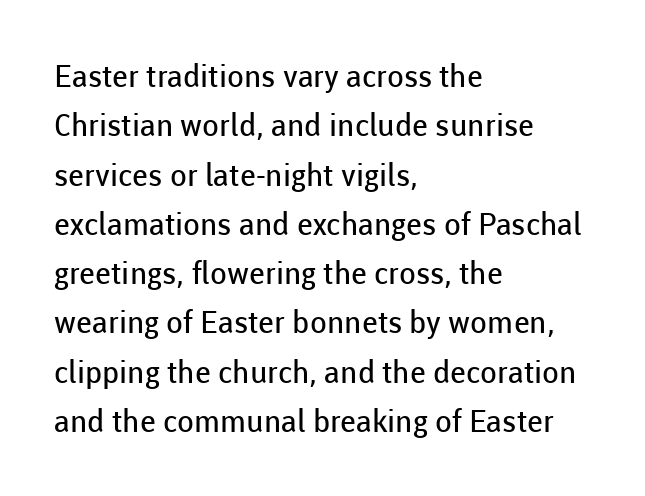
The image shows 31 px regular-weight sans-serif type, upright; set left-aligned, normal line spacing (1.59x), normal letter spacing, not underlined; low stroke contrast and a medium x-height.
